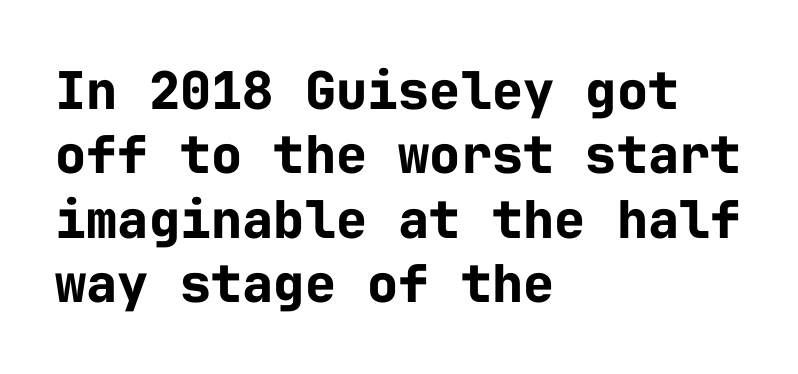
The image shows 52 px bold sans-serif type, upright, monospaced; set left-aligned, line spacing 1.24x, normal letter spacing, not underlined; low stroke contrast and a medium x-height.
